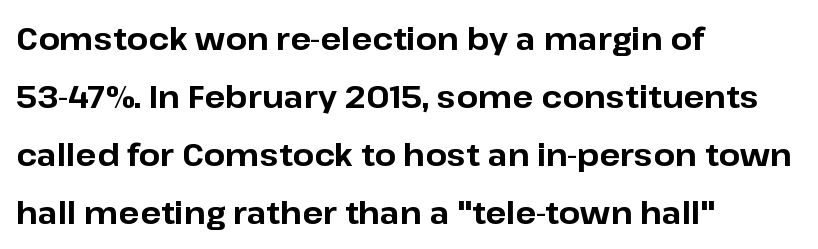
Classification — sans serif. Spacing between characters is what you'd get straight out of the box. Words float on clear page, feet unadorned. In terms of posture, this sample is upright.
